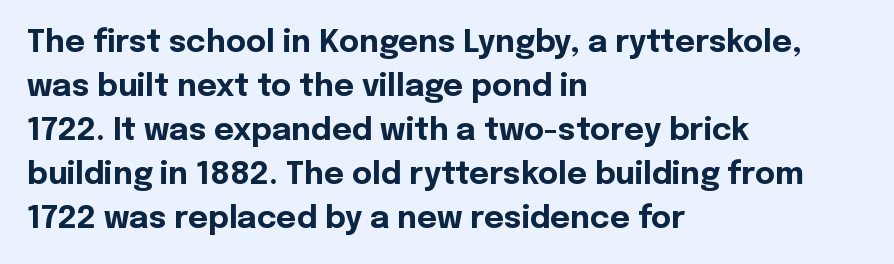
The image shows 31 px bold sans-serif type, upright; set left-aligned, normal line spacing (1.42x), normal letter spacing, not underlined; a medium x-height.
